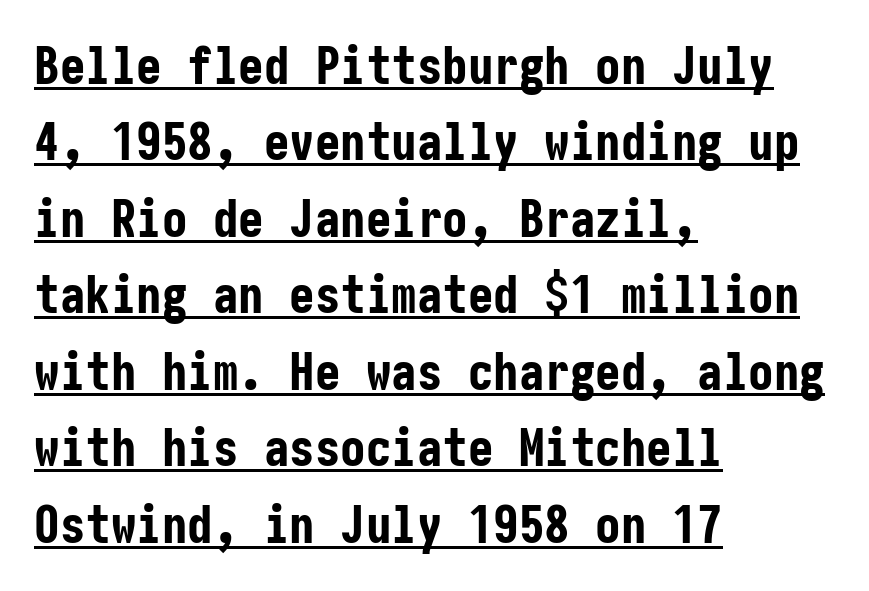
Stroke thickness is high; the sample reads as a true bold. Nothing unusual about the tracking: characters are spaced as the font intends. Caption: lettering with a line underneath. These lines are composed in type without serifs. Posture: straight, roman, zero tilt.
